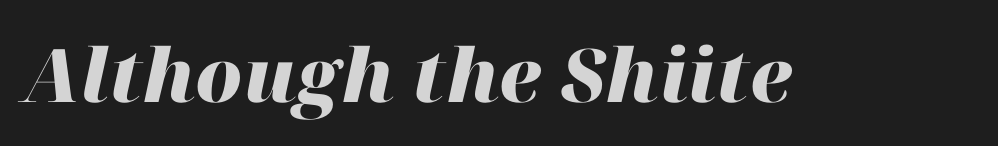
The image shows 74 px heavy type, italic (leaning right); set normal letter spacing, not underlined; high stroke contrast and a medium x-height.
